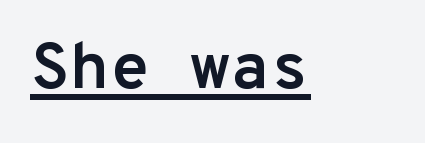
The image shows 65 px semibold sans-serif type, upright, monospaced; set normal letter spacing, underlined; low stroke contrast and a medium x-height.
